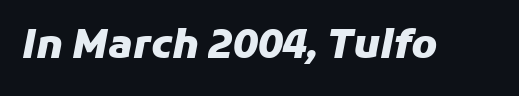
{"italic": "yes", "lean": "right", "slant_degrees": 11, "bold": "yes", "weight": "heavy", "width": "normal", "stroke_contrast": "low", "x_height": "medium", "monospaced": "no", "underline": "no", "letter_spacing": "normal", "letter_spacing_em": 0.0, "glyph_px": 40}
